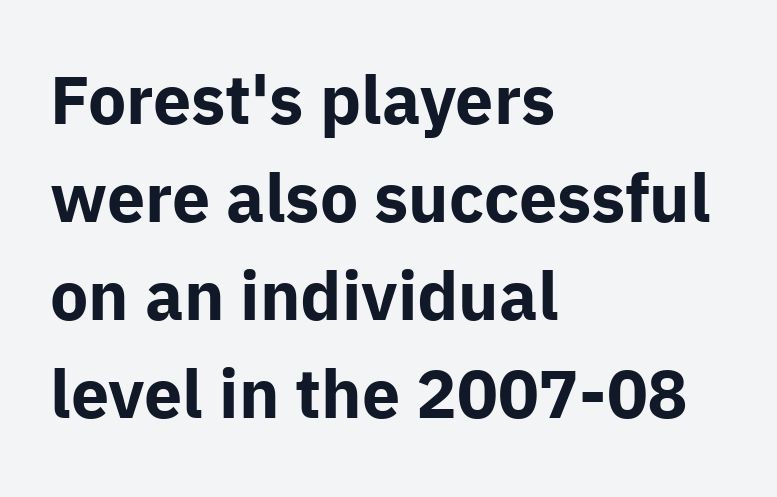
Is there much room between lines? A standard amount, neither cramped nor airy. These lines are rendered in a variable-pitch font. The designer went with a sans here, leaving each stem footless. Look at the tracking — it's just the regular setting, nothing added.
